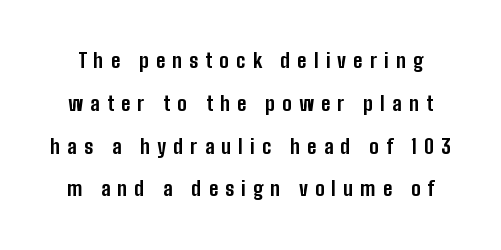
{"italic": "no", "bold": "yes", "underline": "no", "line_spacing": "loose", "line_spacing_ratio": 2.14, "letter_spacing": "wide", "letter_spacing_em": 0.36, "glyph_px": 20}
